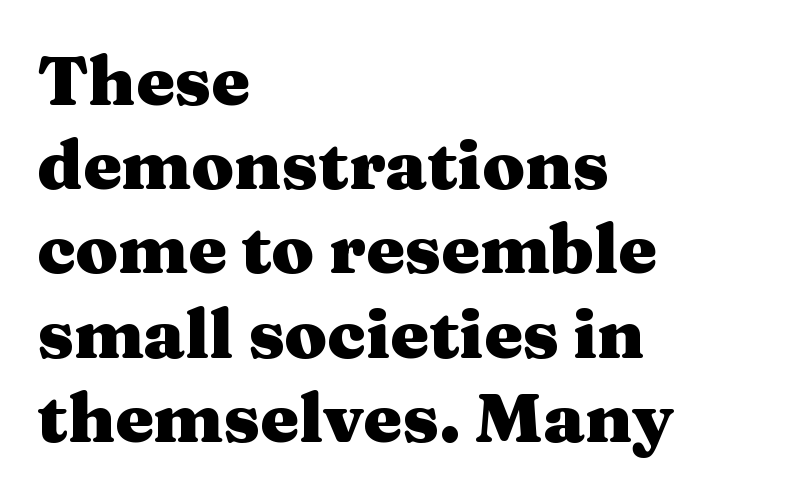
The image shows 69 px heavy, wide serif type, upright; set left-aligned, line spacing 1.22x, normal letter spacing, not underlined; medium stroke contrast and a medium x-height.
